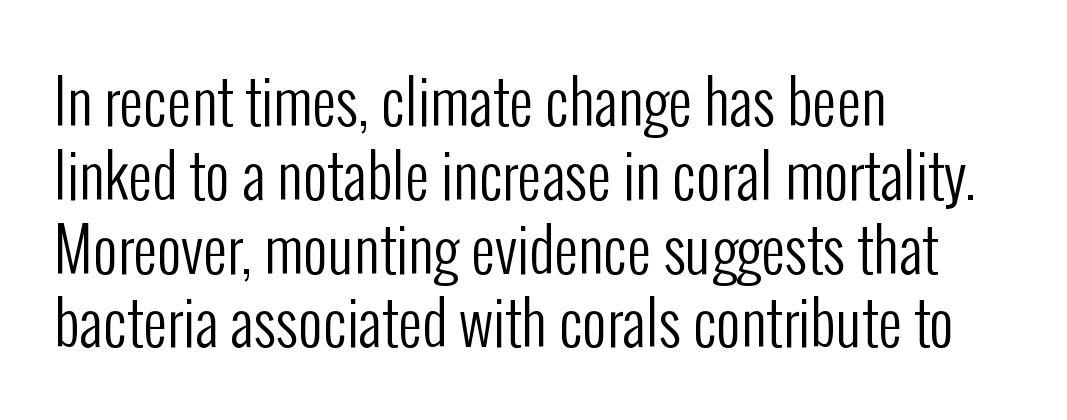
The image shows 60 px regular-weight, condensed sans-serif type, upright; set left-aligned, line spacing 1.23x, normal letter spacing, not underlined; low stroke contrast and a medium x-height.
